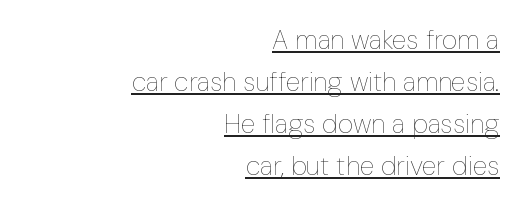
The line-height multiplier appears to be the usual default. The font's upright variant was chosen for this text. If you drew a ruler down the right edge, every line would touch it. How are the letters spaced? Ordinarily, with no added tracking. The rendered words wear a rule along their underside.
